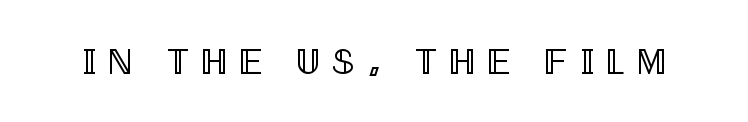
Italic: no, the glyphs are upright roman. Each row of text sits above clean, open space. Each letter keeps its own natural width here, so spacing adapts to shape. Observe the wide spacing: letters keep a clear distance from each other.
